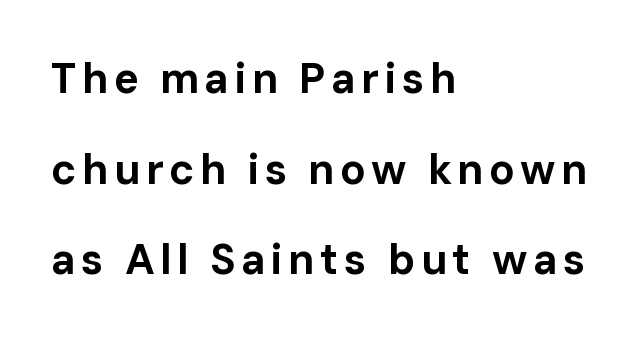
Q: Is the text bold? A: Yes.
Q: Is the text italic (slanted)? A: No, it is upright.
Q: Is the typeface a serif or a sans-serif typeface? A: Sans-serif.
Q: Is the text underlined? A: No.
Q: How is the paragraph aligned? A: Left-aligned.
Q: Is the spacing between lines tight, normal or loose? A: Loose.
Q: Width (condensed, normal, or wide)? A: Normal.
Q: Stroke contrast? A: Low.
Q: x-height? A: Medium.
Q: Monospaced? A: No.
